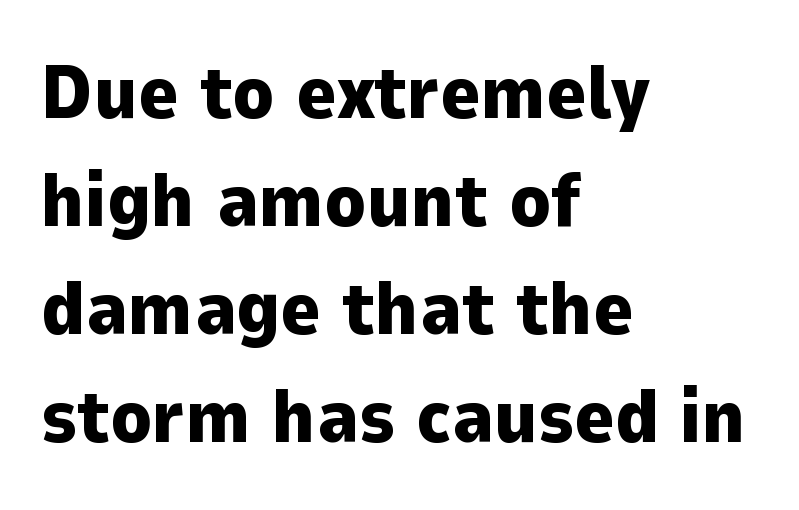
{"serif": "no", "italic": "no", "bold": "yes", "weight": "heavy", "width": "normal", "stroke_contrast": "low", "x_height": "medium", "monospaced": "no", "underline": "no", "align": "left", "line_spacing": "normal", "line_spacing_ratio": 1.42, "letter_spacing": "normal", "letter_spacing_em": 0.0, "glyph_px": 76}
